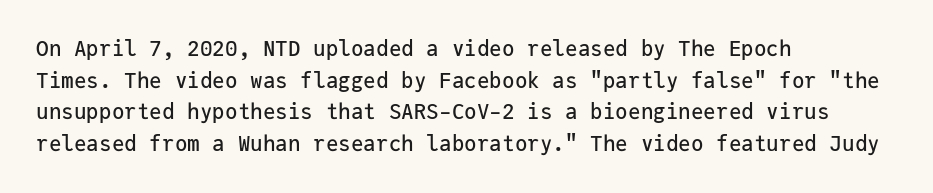
Has an underline been added? It has not. Do the letters lean? They stand straight. Notice how descenders clear the ascenders below comfortably — that's standard leading. The line texture is even and compact thanks to regular tracking.
